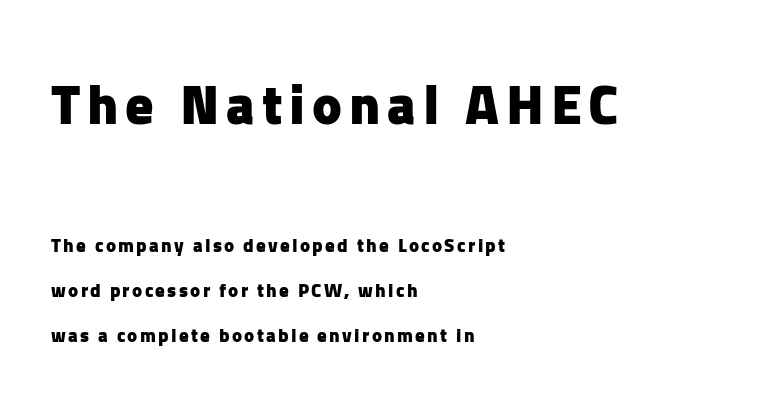
Baseline-to-baseline distance is far greater than the letter height. Is this a fixed-width face? No — the glyphs have proportional, varying widths. Nope, no serifs anywhere on these letters. Notice how the passage keeps a crisp vertical edge on the left only. Students, this is bold: see how much ink each stroke carries.
